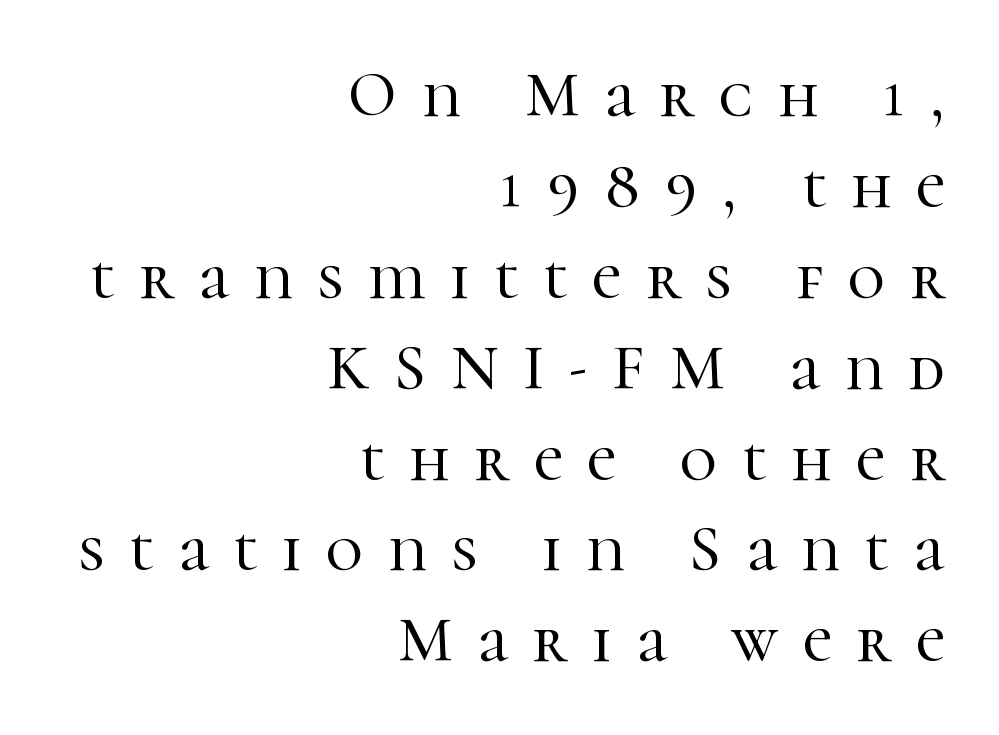
{"serif": "yes", "italic": "no", "width": "normal", "stroke_contrast": "high", "x_height": "medium", "monospaced": "no", "underline": "no", "align": "right", "line_spacing": "normal", "line_spacing_ratio": 1.42, "letter_spacing": "wide", "letter_spacing_em": 0.39, "glyph_px": 64}
